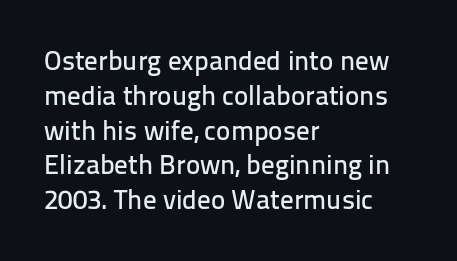
{"italic": "no", "underline": "no", "align": "left", "line_spacing": "normal", "line_spacing_ratio": 1.29, "letter_spacing": "normal", "letter_spacing_em": 0.0, "glyph_px": 27}
